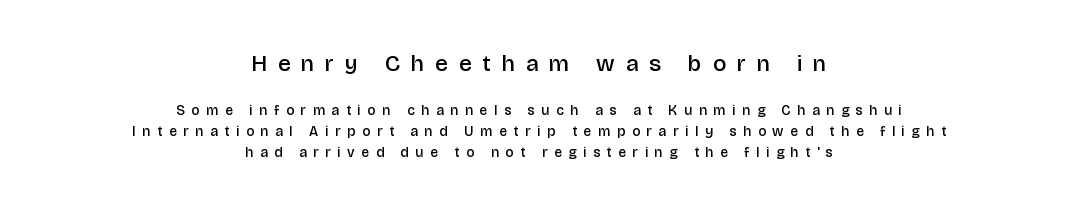
The passage shown is not underscored anywhere. A somewhat darkened texture: the type is semibold rather than bold. This is roman type, the default non-slanted kind. Typeset on center — no edge is straight.
